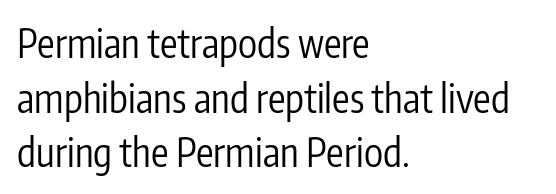
The image shows 39 px regular-weight, condensed sans-serif type, upright; set left-aligned, normal line spacing (1.4x), normal letter spacing, not underlined; low stroke contrast and a medium x-height.
